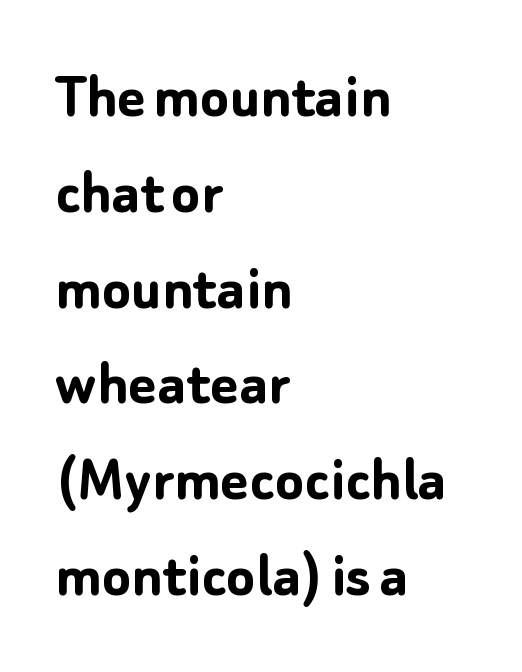
{"serif": "no", "italic": "no", "bold": "yes", "weight": "semibold", "width": "normal", "stroke_contrast": "low", "x_height": "medium", "monospaced": "no", "underline": "no", "align": "left", "line_spacing": "normal", "line_spacing_ratio": 1.43, "letter_spacing": "normal", "letter_spacing_em": 0.0, "glyph_px": 67}
